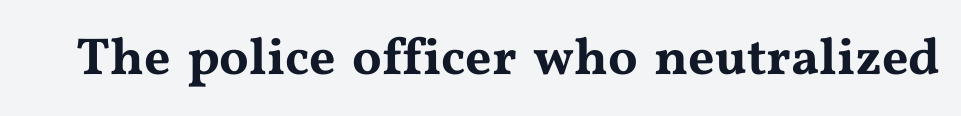
The image shows 52 px wide serif type, upright; set normal letter spacing, not underlined; medium stroke contrast and a medium x-height.
